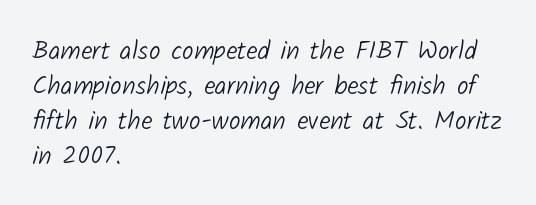
The image shows 26 px text type; set left-aligned, normal line spacing (1.35x), normal letter spacing, not underlined.
